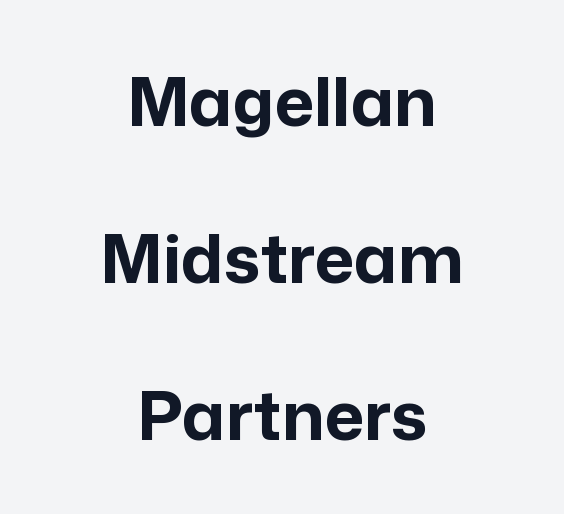
The image shows 68 px bold sans-serif type, upright; set centered, loose line spacing (2.31x), normal letter spacing, not underlined; low stroke contrast and a medium x-height.
